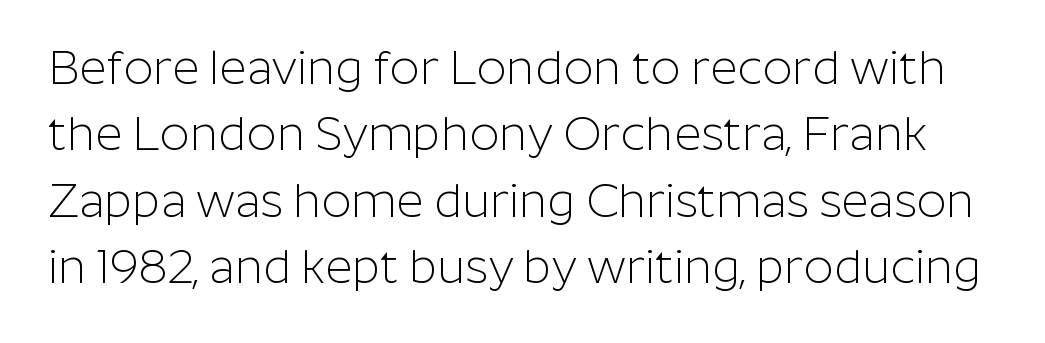
{"serif": "no", "italic": "no", "bold": "no", "weight": "light", "width": "normal", "stroke_contrast": "low", "x_height": "medium", "monospaced": "no", "underline": "no", "line_spacing": "normal", "line_spacing_ratio": 1.41, "letter_spacing": "normal", "letter_spacing_em": 0.0, "glyph_px": 47}
